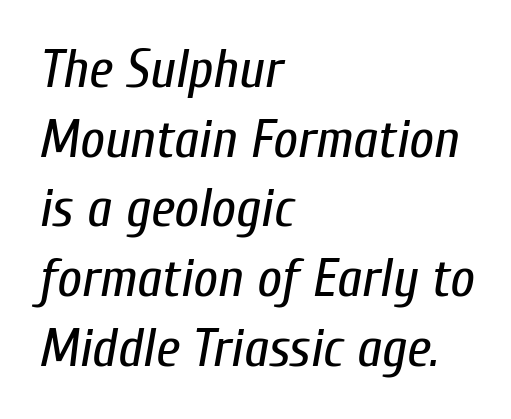
Q: Is the text bold? A: No.
Q: Is the text italic (slanted)? A: Yes, it leans right by about 10 degrees.
Q: Is the text underlined? A: No.
Q: How is the paragraph aligned? A: Left-aligned.
Q: Is the spacing between letters normal or unusually wide? A: Normal.
Q: Is the spacing between lines tight, normal or loose? A: Normal.
Q: Width (condensed, normal, or wide)? A: Condensed.
Q: Stroke contrast? A: Low.
Q: x-height? A: Medium.
Q: Monospaced? A: No.
